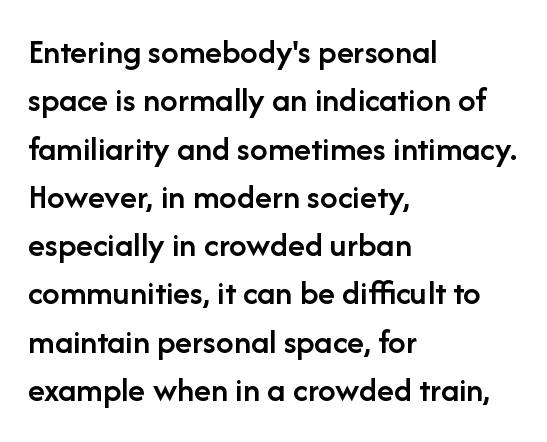
These lines were composed using upright roman letters. The space beneath each line is pristine and unruled. Teacher's note: observe the even left margin — that is flush-left alignment. These lines are composed in type without serifs. Stems and bowls a touch heavier than normal — semibold.
